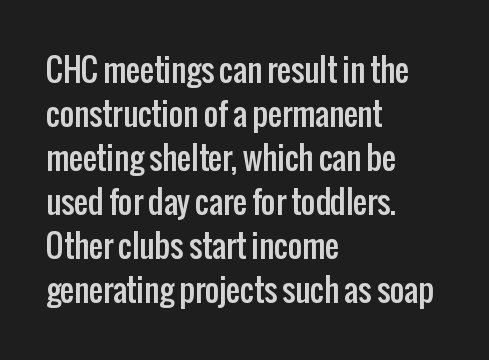
{"serif": "no", "italic": "no", "width": "condensed", "stroke_contrast": "low", "x_height": "medium", "monospaced": "no", "underline": "no", "align": "left", "line_spacing": "normal", "line_spacing_ratio": 1.42, "letter_spacing": "normal", "letter_spacing_em": 0.0, "glyph_px": 31}
